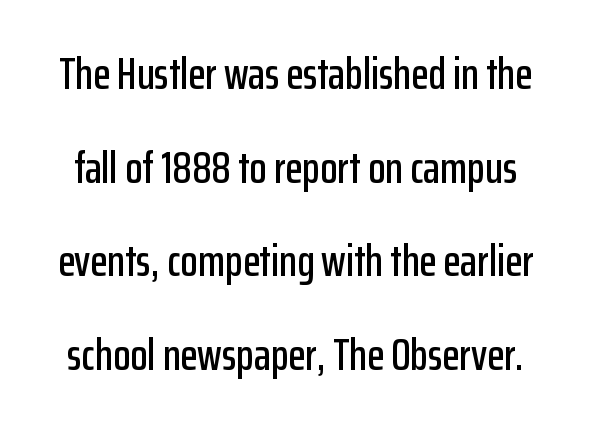
Q: Is the text italic (slanted)? A: No, it is upright.
Q: Is the typeface a serif or a sans-serif typeface? A: Sans-serif.
Q: Is the text underlined? A: No.
Q: Is the spacing between letters normal or unusually wide? A: Normal.
Q: Is the spacing between lines tight, normal or loose? A: Loose.
Q: Width (condensed, normal, or wide)? A: Condensed.
Q: Stroke contrast? A: Low.
Q: x-height? A: Medium.
Q: Monospaced? A: No.
